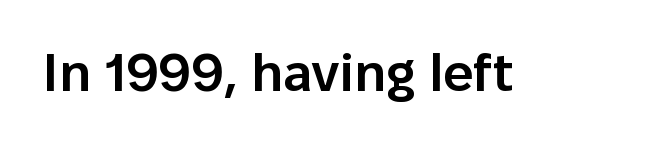
{"serif": "no", "italic": "no", "bold": "semi", "weight": "semibold", "width": "normal", "stroke_contrast": "low", "x_height": "medium", "monospaced": "no", "underline": "no", "letter_spacing": "normal", "letter_spacing_em": 0.0, "glyph_px": 53}
